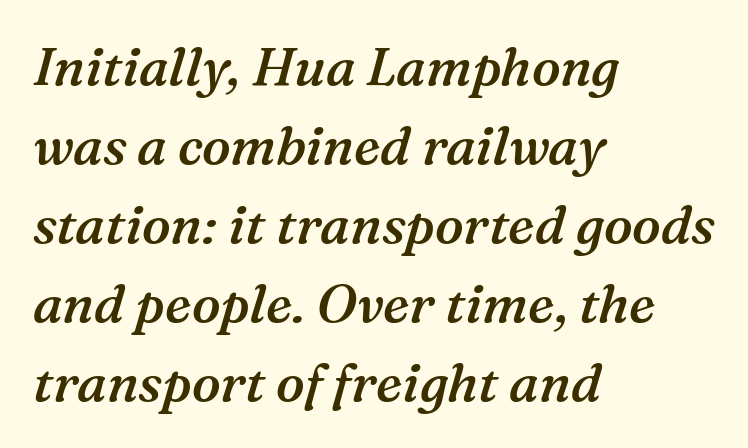
The image shows 53 px semibold serif type, italic (leaning right); set left-aligned, normal line spacing (1.49x), normal letter spacing, not underlined; medium stroke contrast and a medium x-height.
